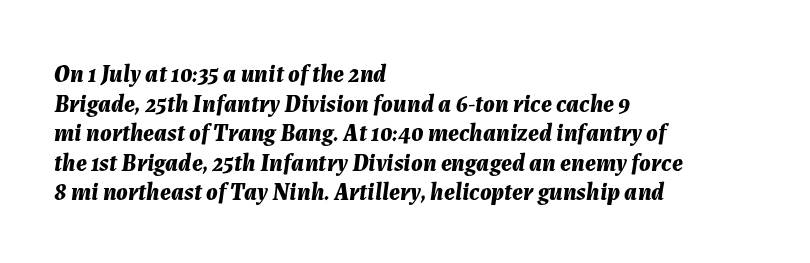
Just letters on the line, the space beneath them empty. Casual observation: everything's shoved over to the left. Chunky letters — that's bold for sure. The letterforms sit shoulder to shoulder at normal distance.
